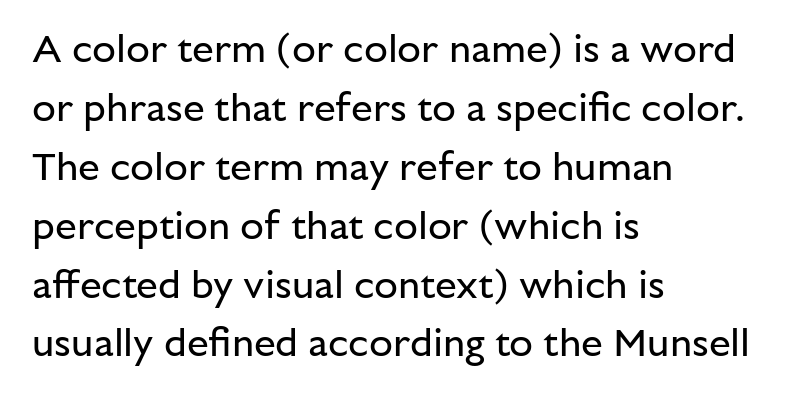
The image shows 39 px regular-weight sans-serif type, upright; set left-aligned, normal line spacing (1.51x), normal letter spacing, not underlined; low stroke contrast and a medium x-height.
